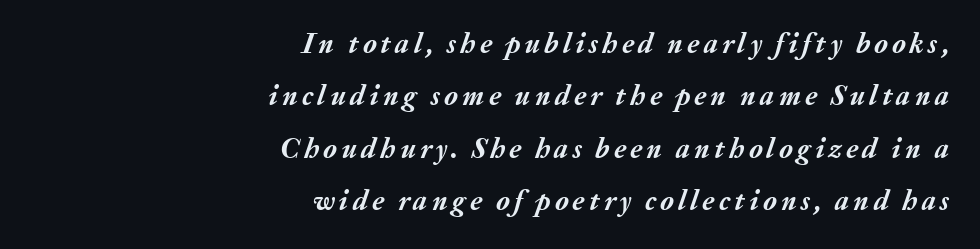
Look at the stroke-to-counter ratio: heavy, a bold. Looks like regular typesetting: each glyph gets only the width it needs. It's the slanting kind of type. Just letters on the line, the space beneath them empty.
